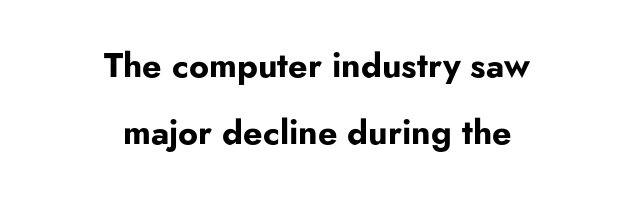
{"serif": "no", "italic": "no", "bold": "yes", "weight": "bold", "width": "normal", "stroke_contrast": "low", "x_height": "small", "monospaced": "no", "underline": "no", "align": "center", "line_spacing": "loose", "line_spacing_ratio": 1.97, "letter_spacing": "normal", "letter_spacing_em": 0.0, "glyph_px": 34}
